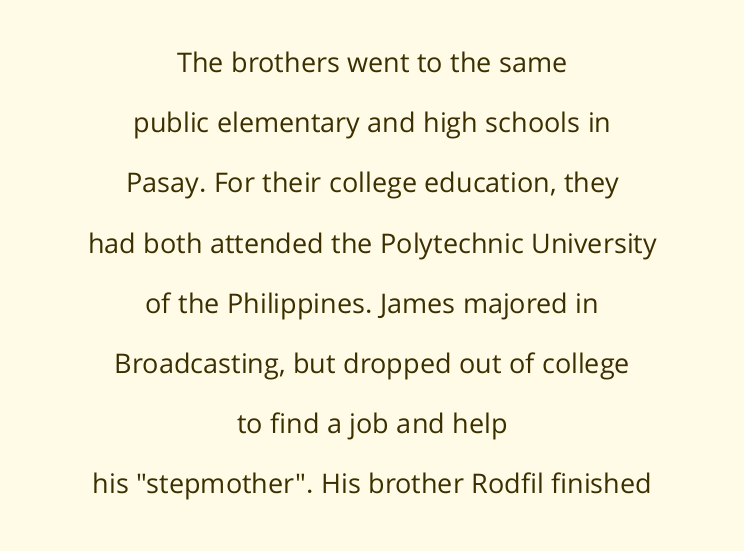
The image shows 27 px text type, upright; set centered, loose line spacing (2.23x), normal letter spacing, not underlined.
